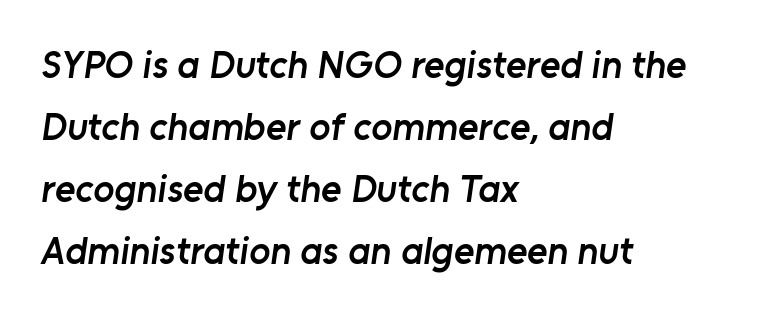
The image shows 39 px semibold sans-serif type; set left-aligned, normal line spacing (1.59x), normal letter spacing, not underlined; low stroke contrast and a medium x-height.
